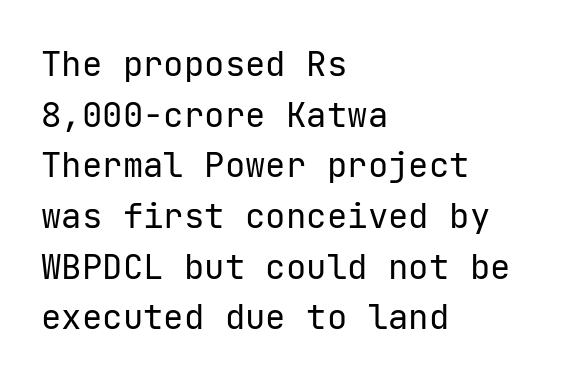
Q: Is the text bold? A: No.
Q: Is the text italic (slanted)? A: No, it is upright.
Q: Is the typeface a serif or a sans-serif typeface? A: Sans-serif.
Q: Is the text underlined? A: No.
Q: How is the paragraph aligned? A: Left-aligned.
Q: Is the spacing between letters normal or unusually wide? A: Normal.
Q: Is the spacing between lines tight, normal or loose? A: Normal.
Q: Width (condensed, normal, or wide)? A: Normal.
Q: Stroke contrast? A: Low.
Q: x-height? A: Medium.
